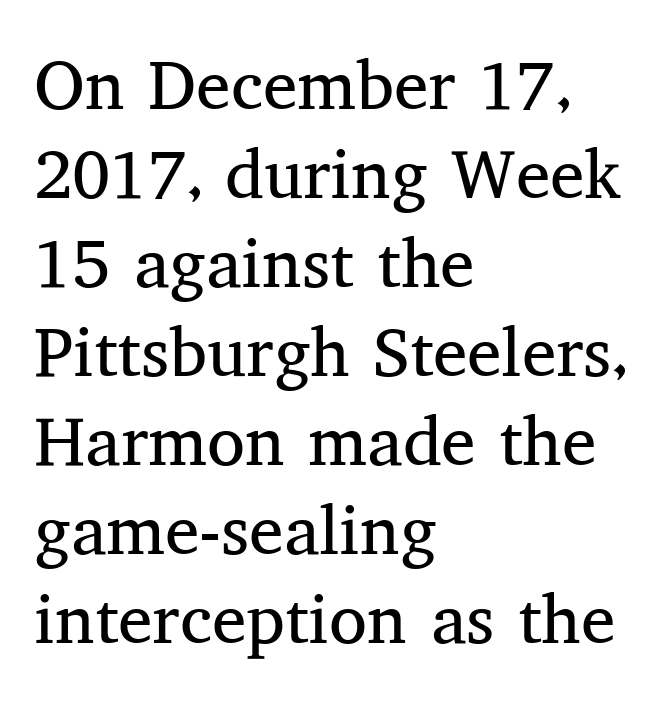
Does extra space separate the letters? No, they use regular spacing. Lines of text with bare space underneath. Each new line begins a customary step beneath the previous one. These lines are set flush left with a ragged right edge. Letterform terminals end in serifs throughout the passage. The strokes are not fattened; the text isn't bold.
